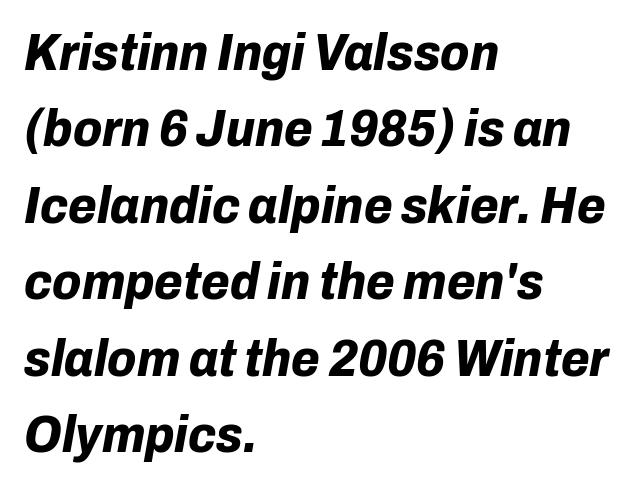
Q: Is the text bold? A: Yes.
Q: Is the text italic (slanted)? A: Yes, it leans right by about 10 degrees.
Q: Is the text underlined? A: No.
Q: How is the paragraph aligned? A: Left-aligned.
Q: Is the spacing between letters normal or unusually wide? A: Normal.
Q: Is the spacing between lines tight, normal or loose? A: Normal.
Q: Width (condensed, normal, or wide)? A: Normal.
Q: Stroke contrast? A: Low.
Q: x-height? A: Medium.
Q: Monospaced? A: No.
